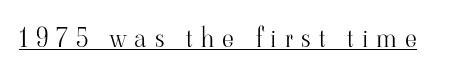
The image shows 26 px text type, upright; set unusually wide letter spacing (+0.31 em), underlined.
